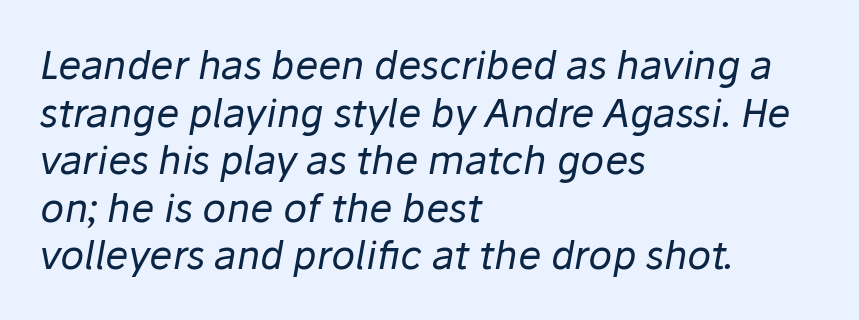
Q: Is the text bold? A: No.
Q: Is the text italic (slanted)? A: Yes, it leans right by about 10 degrees.
Q: Is the text underlined? A: No.
Q: How is the paragraph aligned? A: Left-aligned.
Q: Is the spacing between letters normal or unusually wide? A: Normal.
Q: Width (condensed, normal, or wide)? A: Normal.
Q: Stroke contrast? A: Low.
Q: x-height? A: Medium.
Q: Monospaced? A: No.
